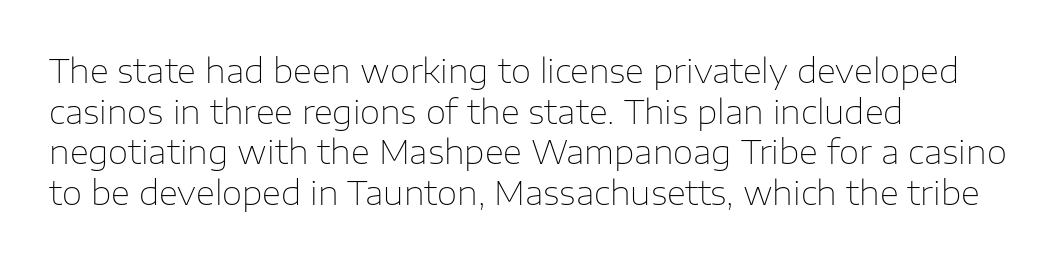
Q: Is the text bold? A: No.
Q: Is the text italic (slanted)? A: No, it is upright.
Q: Is the typeface a serif or a sans-serif typeface? A: Sans-serif.
Q: Is the text underlined? A: No.
Q: How is the paragraph aligned? A: Left-aligned.
Q: Is the spacing between letters normal or unusually wide? A: Normal.
Q: Width (condensed, normal, or wide)? A: Normal.
Q: Stroke contrast? A: Low.
Q: x-height? A: Medium.
Q: Monospaced? A: No.
